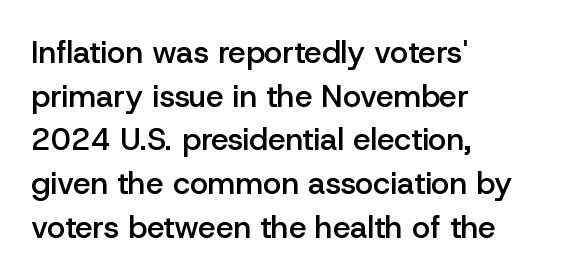
The image shows 31 px semibold sans-serif type, upright; set left-aligned, normal line spacing (1.41x), normal letter spacing, not underlined; low stroke contrast and a medium x-height.
